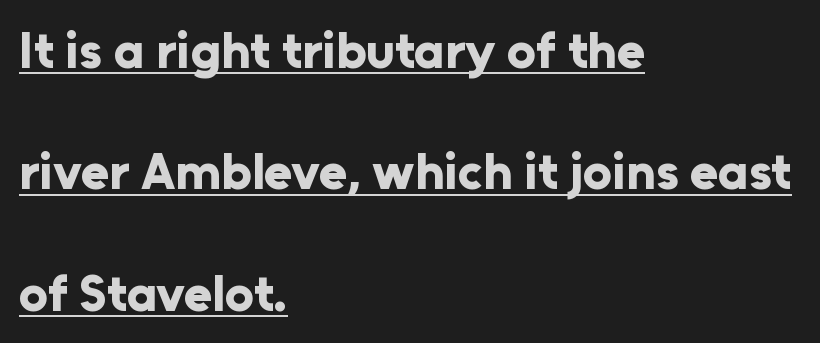
The image shows 51 px bold sans-serif type, upright; set left-aligned, loose line spacing (2.38x), normal letter spacing, underlined; low stroke contrast and a medium x-height.
